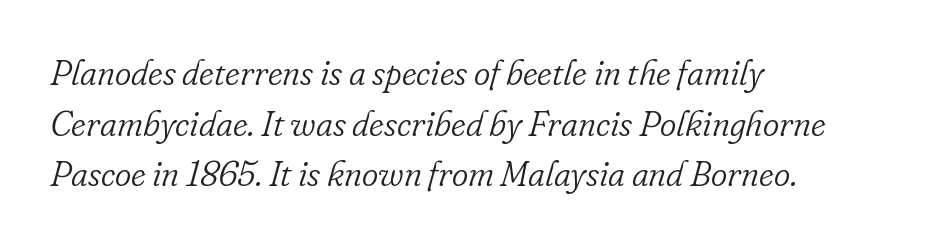
{"serif": "yes", "italic": "yes", "lean": "right", "slant_degrees": 16, "bold": "no", "weight": "light", "width": "normal", "stroke_contrast": "low", "x_height": "small", "monospaced": "no", "underline": "no", "align": "left", "line_spacing": "normal", "line_spacing_ratio": 1.45, "letter_spacing": "normal", "letter_spacing_em": 0.0, "glyph_px": 35}
